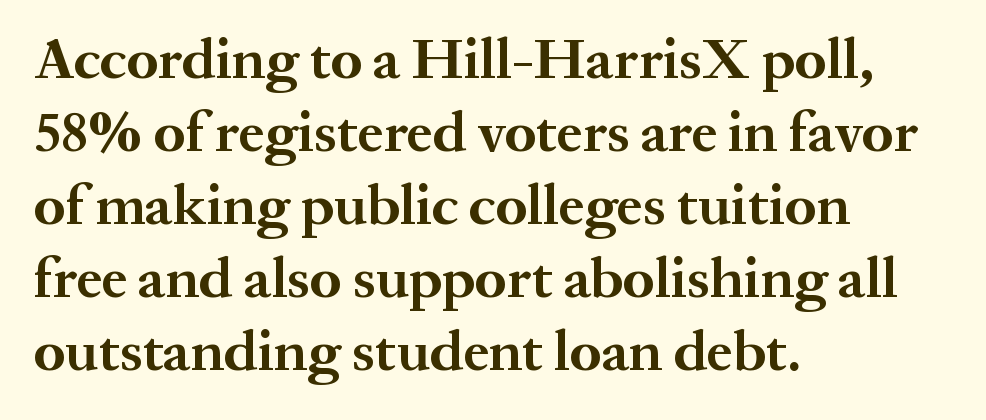
Q: Is the text bold? A: Yes.
Q: Is the text italic (slanted)? A: No, it is upright.
Q: Is the typeface a serif or a sans-serif typeface? A: Serif.
Q: Is the text underlined? A: No.
Q: How is the paragraph aligned? A: Left-aligned.
Q: Is the spacing between letters normal or unusually wide? A: Normal.
Q: Is the spacing between lines tight, normal or loose? A: Normal.
Q: Width (condensed, normal, or wide)? A: Normal.
Q: Stroke contrast? A: Medium.
Q: x-height? A: Medium.
Q: Monospaced? A: No.
